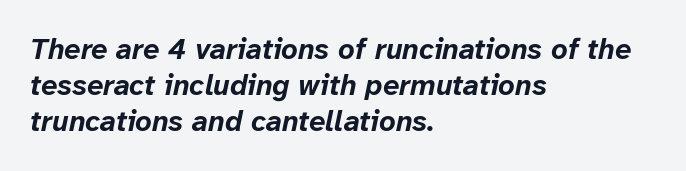
Do the characters align in a grid? No, the font is proportional. Slanted lettering throughout. A clean baseline with only descenders dipping below it. Does the copy run flush right? No — it runs flush left. Tracking value appears to be zero — textbook default spacing.
